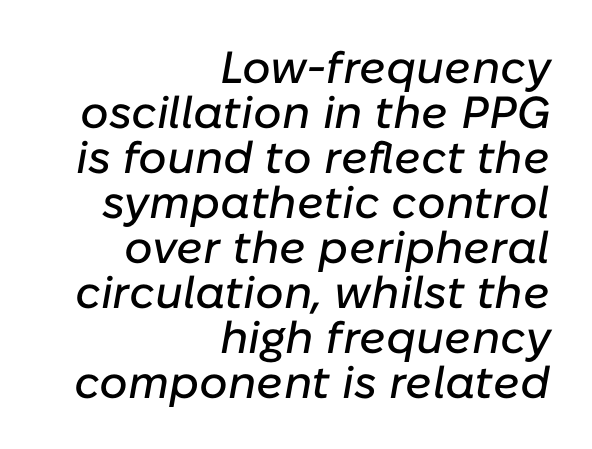
Compared with typical body copy, the letter spacing here is the same. The gap between lines stays unmarked. Students, observe: this is what under-led, compact text looks like. An italicized treatment has been applied to the whole sample. The lines in this sample share a right terminus and differ only in where they begin. Proportional: the letters do not fall into vertical columns.
